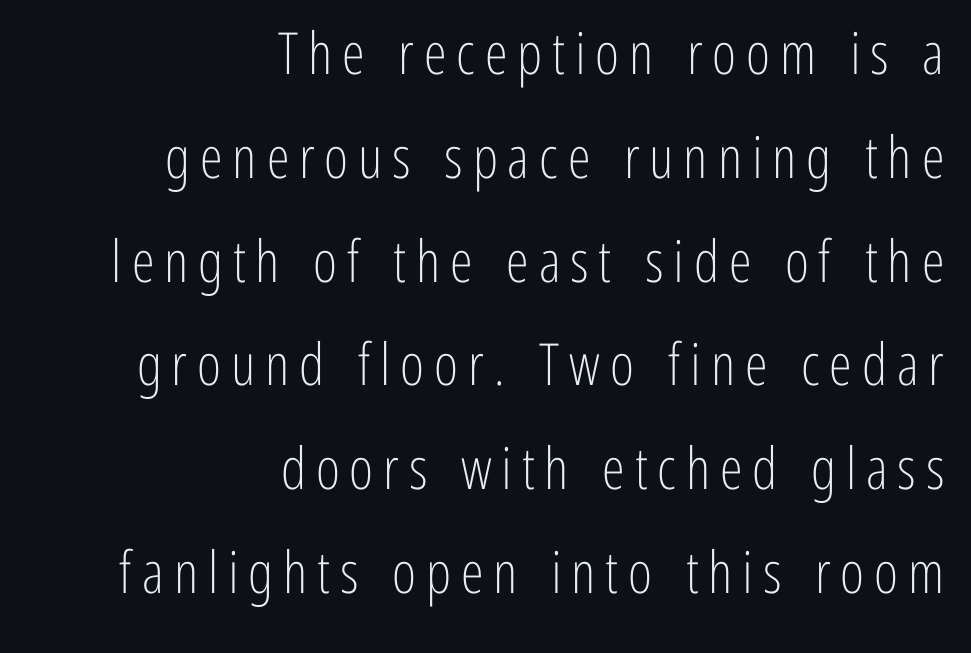
Q: Is the text bold? A: No.
Q: Is the text italic (slanted)? A: No, it is upright.
Q: Is the typeface a serif or a sans-serif typeface? A: Sans-serif.
Q: Is the text underlined? A: No.
Q: How is the paragraph aligned? A: Right-aligned.
Q: Width (condensed, normal, or wide)? A: Condensed.
Q: Stroke contrast? A: Low.
Q: x-height? A: Medium.
Q: Monospaced? A: No.
